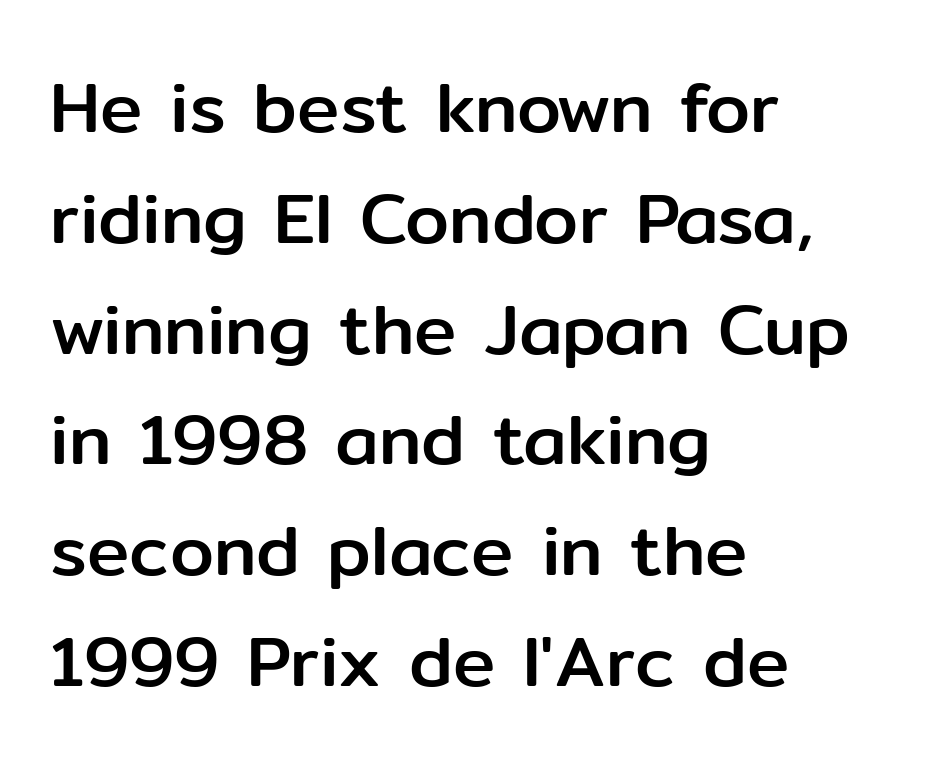
Every stem runs plumb, perpendicular to the baseline. Has an underline been added? It has not. A classic flush-left, rag-right setting is used for this passage. In terms of letterform style, serifs are entirely absent.
